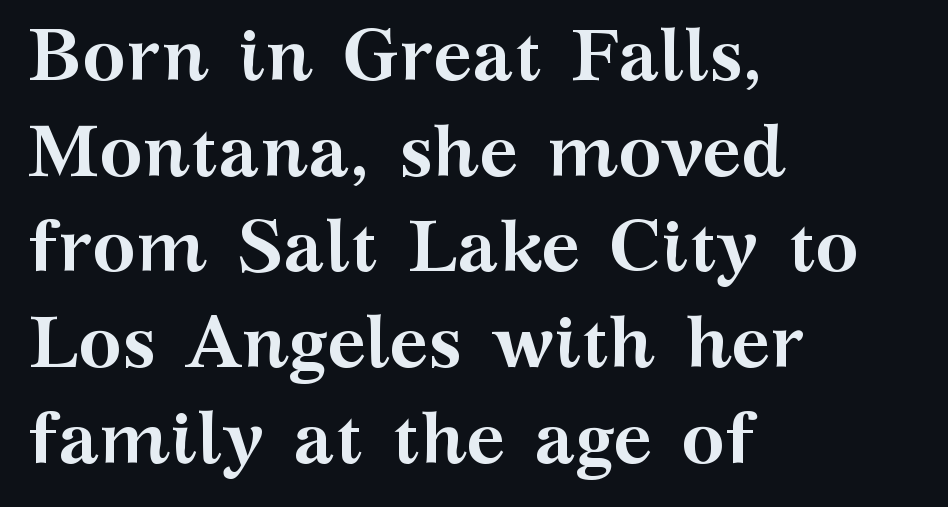
The image shows 73 px semibold, wide serif type, upright; set left-aligned, normal line spacing (1.31x), normal letter spacing, not underlined; medium stroke contrast and a medium x-height.
